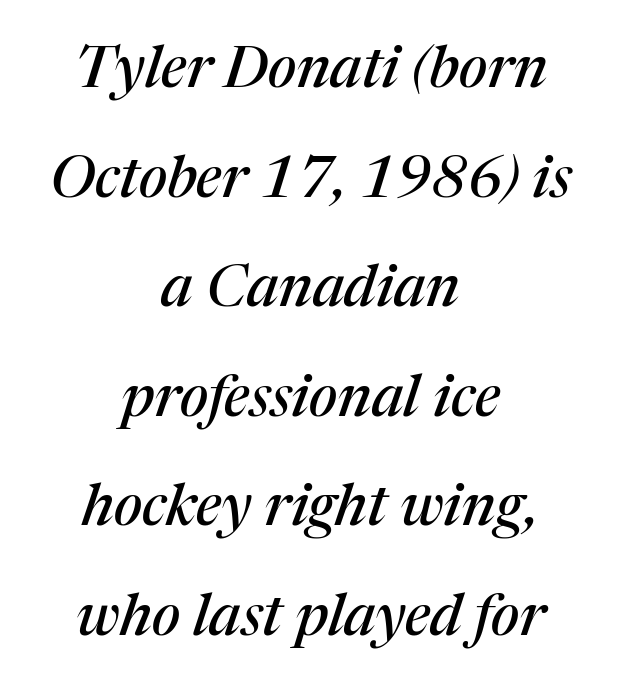
Varying glyph widths throughout — classic text-font behaviour. Rendered with sloped, italic letterforms. The type is set solid horizontally, with unmodified tracking. Where is the straight margin? There isn't one; the lines are centered. Glance below the letters and you will spot only blank space. Note: serifs present on the glyphs.
